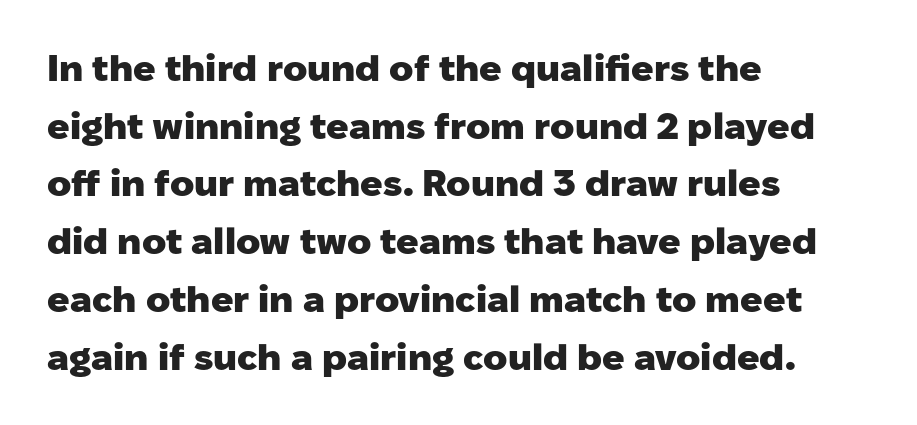
The image shows 37 px heavy sans-serif type, upright; set left-aligned, normal line spacing (1.56x), normal letter spacing, not underlined; low stroke contrast and a medium x-height.
